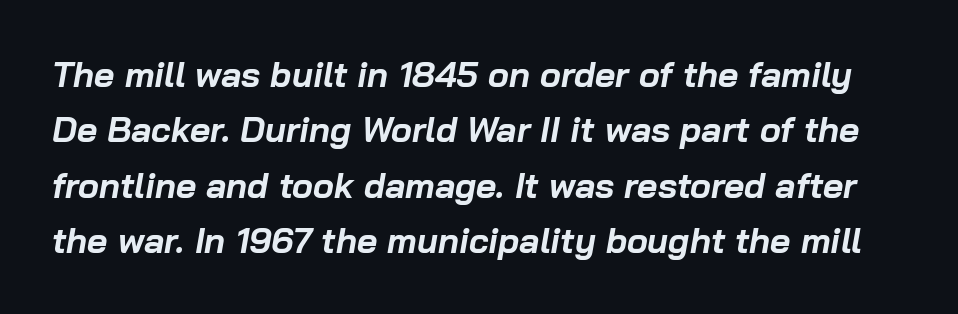
Clear beneath every line of the passage. The axis of the letterforms is tilted away from vertical. How heavy is the stroke? Heavy — this is a bold. The face used here is rendered with its standard letterfit.
